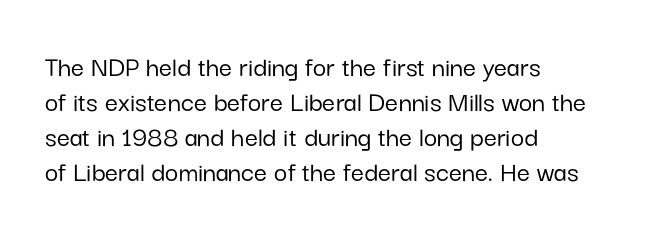
{"serif": "no", "italic": "no", "width": "normal", "stroke_contrast": "low", "x_height": "medium", "monospaced": "no", "underline": "no", "align": "left", "line_spacing_ratio": 1.21, "letter_spacing": "normal", "letter_spacing_em": 0.0, "glyph_px": 29}
